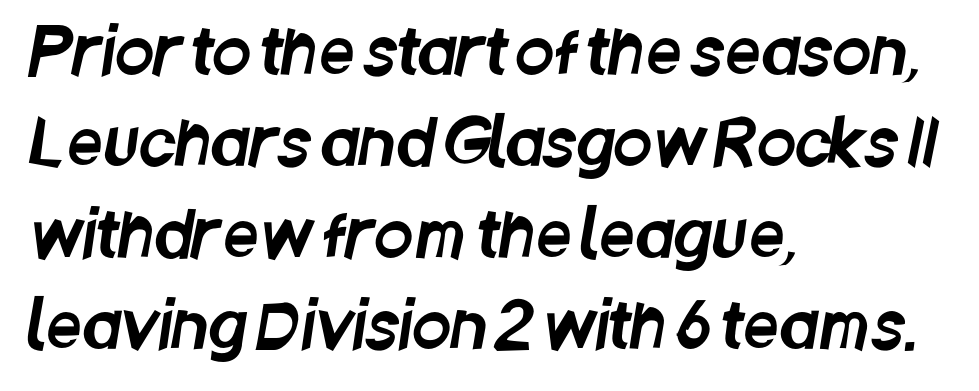
Only glyphs here, with clear space below each row. The rendering shows plain stroke endings on the letterforms — a sans-serif design. Each word holds together tightly as a unit, with standard inter-letter gaps. Compared with typical paragraphs, the rows here are spaced about the same. Each letter keeps its own natural width here, so spacing adapts to shape. Where is the straight margin? On the left.
